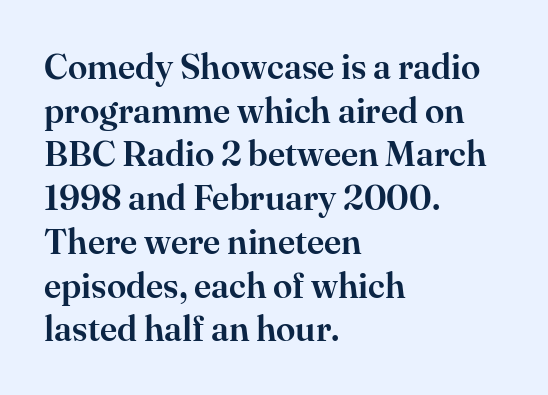
The image shows 35 px serif type, upright; set left-aligned, normal line spacing (1.25x), normal letter spacing, not underlined; high stroke contrast and a small x-height.
